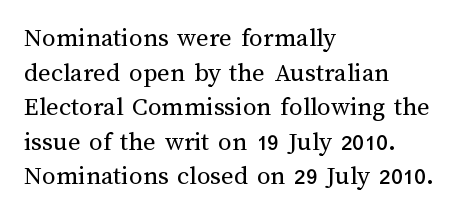
{"italic": "no", "bold": "no", "underline": "no", "align": "left", "line_spacing": "normal", "line_spacing_ratio": 1.28, "letter_spacing": "normal", "letter_spacing_em": 0.0, "glyph_px": 27}
